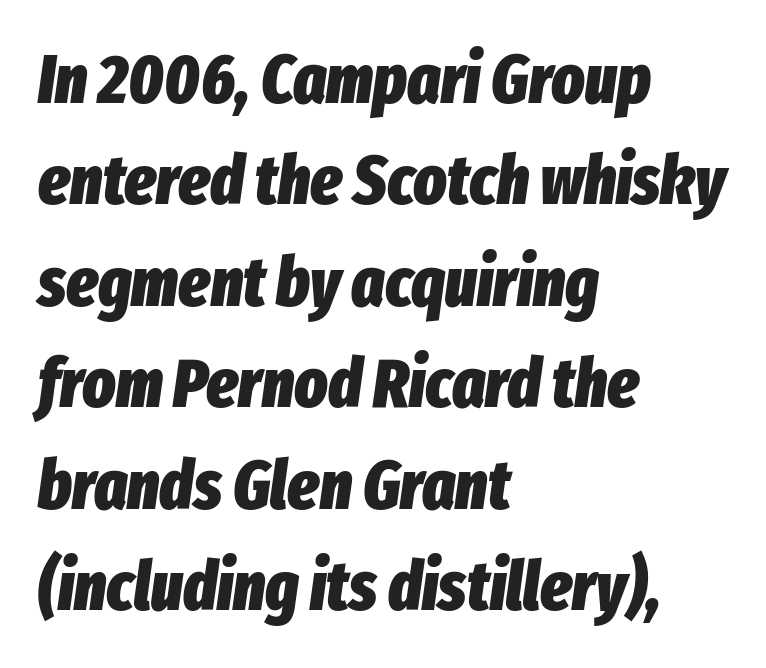
The image shows 69 px heavy, condensed type, italic (leaning right); set left-aligned, normal line spacing (1.47x), normal letter spacing, not underlined; low stroke contrast and a medium x-height.
